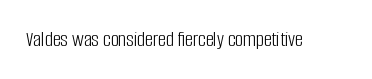
{"italic": "no", "bold": "no", "underline": "no", "letter_spacing": "normal", "letter_spacing_em": 0.0, "glyph_px": 22}
